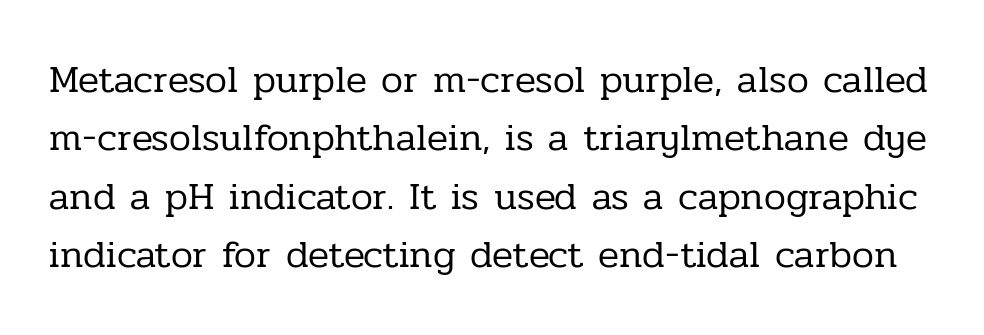
The passage shown stacks its lines at a standard gap. Words float on clear page, feet unadorned. Unbolded letterforms with no extra heft. The face used here is proportionally spaced, like ordinary book or web type. Font category for this specimen: serif.
